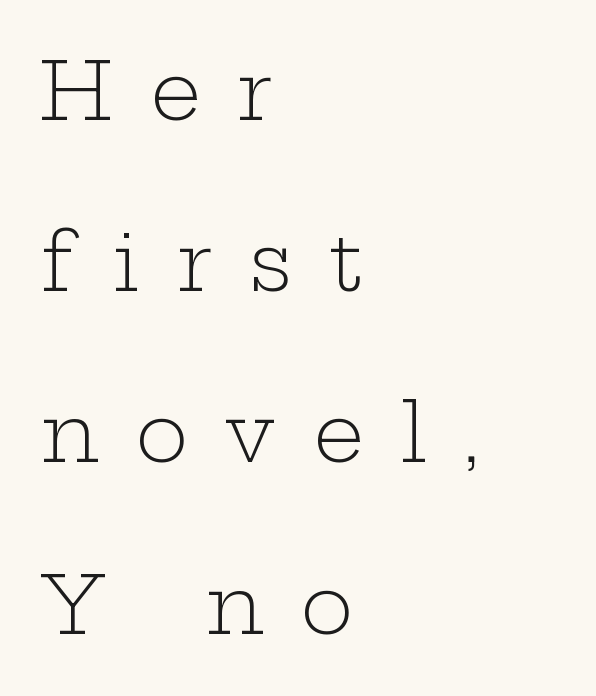
Q: Is the text bold? A: No.
Q: Is the text italic (slanted)? A: No, it is upright.
Q: Is the typeface a serif or a sans-serif typeface? A: Serif.
Q: Is the text underlined? A: No.
Q: How is the paragraph aligned? A: Left-aligned.
Q: Is the spacing between letters normal or unusually wide? A: Unusually wide.
Q: Is the spacing between lines tight, normal or loose? A: Loose.
Q: Width (condensed, normal, or wide)? A: Wide.
Q: Stroke contrast? A: Low.
Q: x-height? A: Medium.
Q: Monospaced? A: No.
